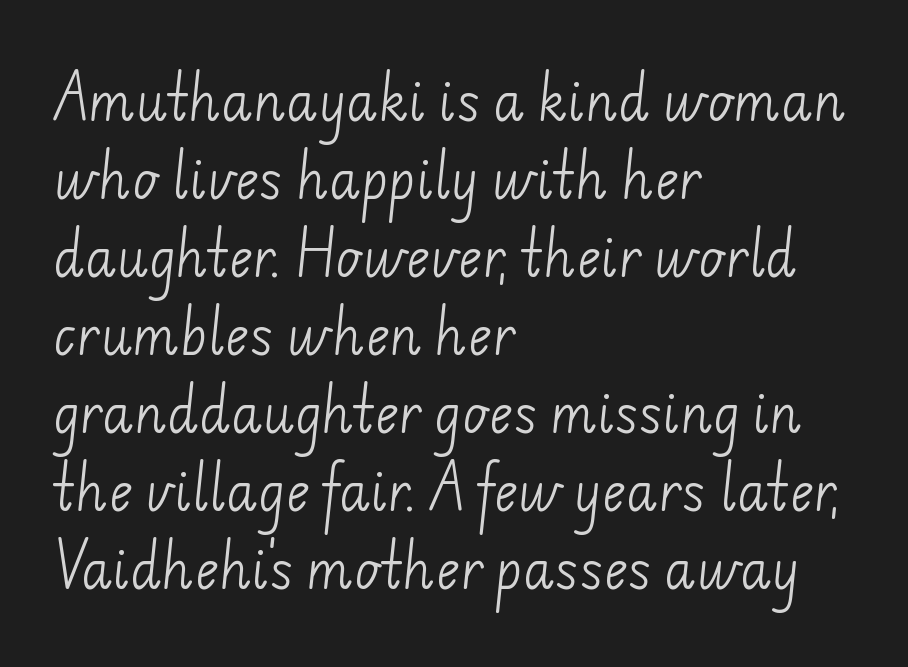
A quiet, ordinary-to-light weight characterises the typeface. The letters carry no serifs — their stems end cleanly without finishing strokes. The letters sit at their default tracking, neither squeezed nor spread. Is there much room between lines? A standard amount, neither cramped nor airy.
